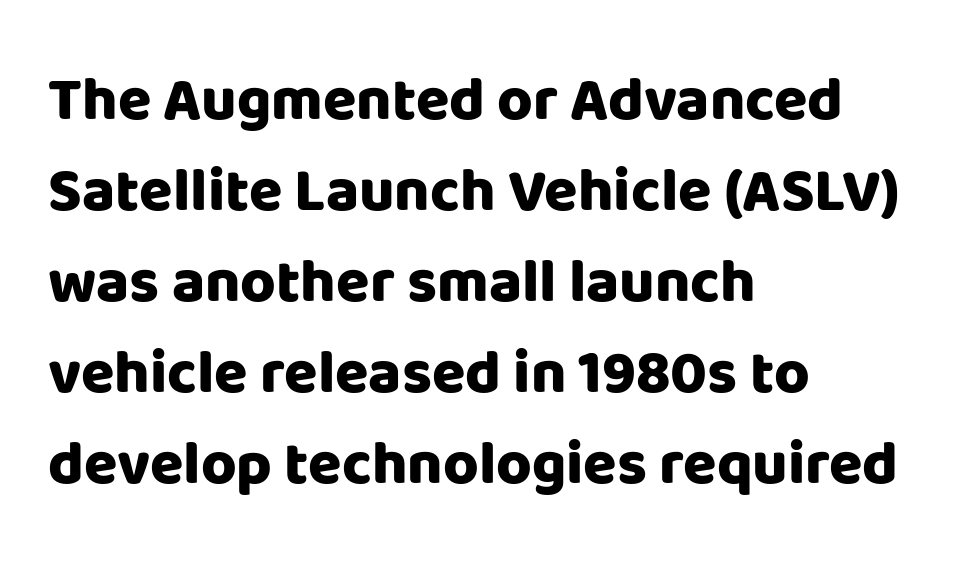
No extra tracking has been applied to these lines. Beneath every word, the page is bare. The characters look thick and weighty, a clear bold. A typesetter would call this proportional, since set widths differ per character.
